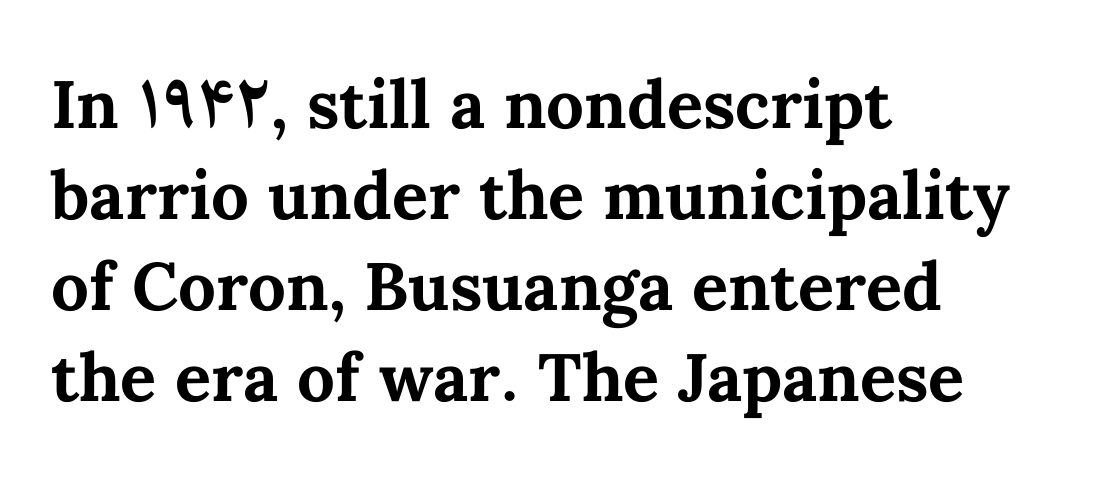
Quick note: underline off. This block has exactly the height ordinary leading produces. Proportional: the letters do not fall into vertical columns. Chunky letters — that's bold for sure. Characters remain perfectly vertical along every line.
